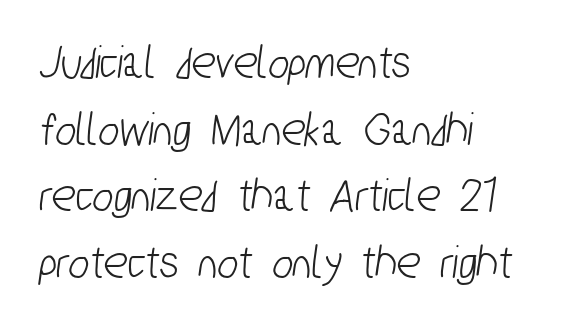
The specimen omits any rule beneath the text block's lines. Compared with a centered layout, this one pins lines to the left instead. Inter-character spacing is left at the font's built-in metrics. Proportional: the letters do not fall into vertical columns. Regular leading. Each letter's strokes conclude bluntly, with no projecting serifs.
